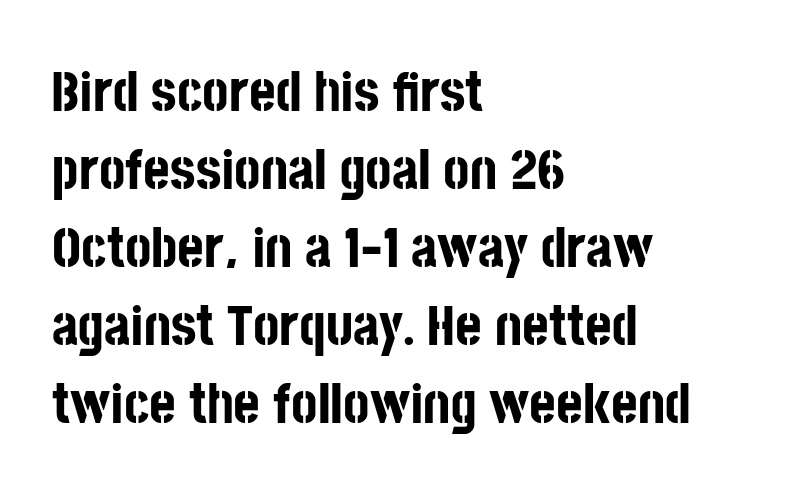
Any mark beneath the type? The region is blank. What's the leading like? Ordinary, nothing unusual. This sample has the flowing, uneven cadence of proportional lettering. Stroke terminals: plain, sans-serif.
